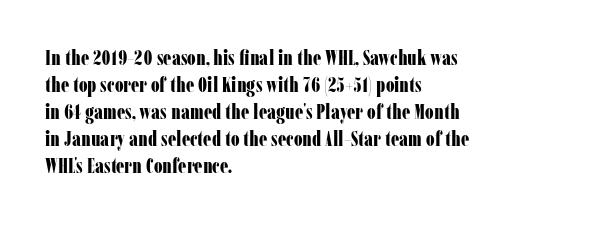
Q: Is the text bold? A: Yes.
Q: Is the text italic (slanted)? A: No, it is upright.
Q: Is the text underlined? A: No.
Q: How is the paragraph aligned? A: Left-aligned.
Q: Is the spacing between letters normal or unusually wide? A: Normal.
Q: Is the spacing between lines tight, normal or loose? A: Normal.
